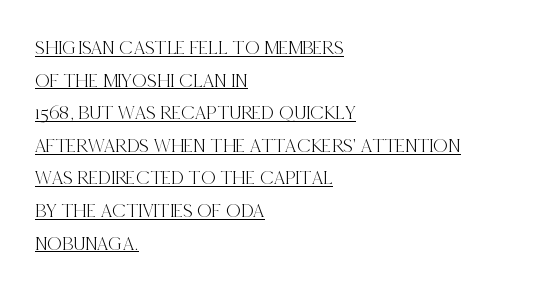
{"italic": "no", "underline": "yes", "align": "left", "line_spacing": "normal", "line_spacing_ratio": 1.63, "letter_spacing": "normal", "letter_spacing_em": 0.0, "glyph_px": 20}
